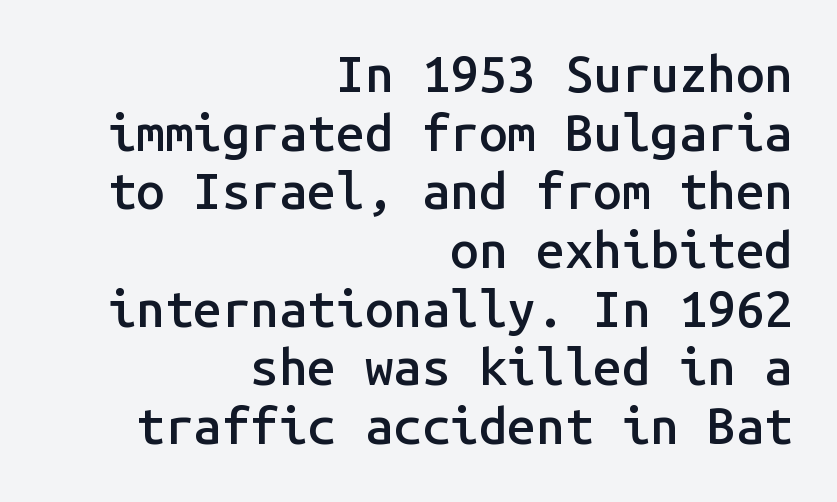
Q: Is the text bold? A: Semi-bold.
Q: Is the text italic (slanted)? A: No, it is upright.
Q: Is the typeface a serif or a sans-serif typeface? A: Sans-serif.
Q: Is the text underlined? A: No.
Q: How is the paragraph aligned? A: Right-aligned.
Q: Is the spacing between letters normal or unusually wide? A: Normal.
Q: Is the spacing between lines tight, normal or loose? A: Tight.
Q: Width (condensed, normal, or wide)? A: Normal.
Q: Stroke contrast? A: Low.
Q: x-height? A: Medium.
Q: Monospaced? A: Yes.
